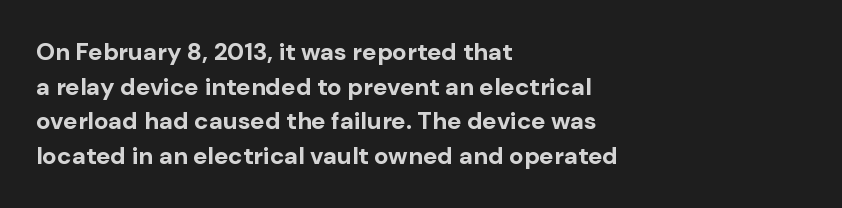
Q: Is the text bold? A: Yes.
Q: Is the text italic (slanted)? A: No, it is upright.
Q: Is the text underlined? A: No.
Q: How is the paragraph aligned? A: Left-aligned.
Q: Is the spacing between letters normal or unusually wide? A: Normal.
Q: Is the spacing between lines tight, normal or loose? A: Normal.
